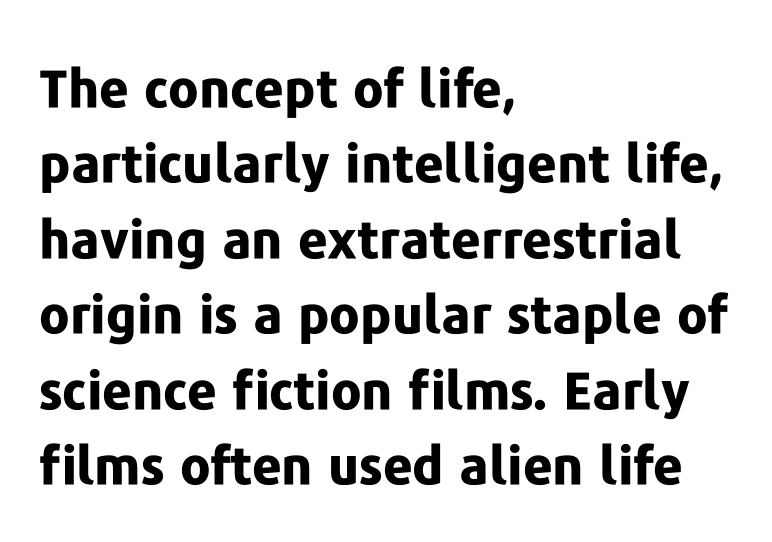
{"serif": "no", "italic": "no", "bold": "yes", "weight": "bold", "width": "normal", "stroke_contrast": "low", "x_height": "medium", "monospaced": "no", "underline": "no", "align": "left", "line_spacing": "normal", "line_spacing_ratio": 1.45, "letter_spacing": "normal", "letter_spacing_em": 0.0, "glyph_px": 52}
